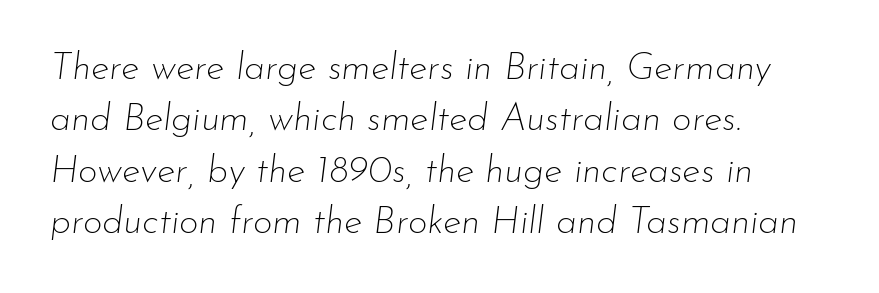
The image shows 38 px thin type, italic (leaning right); set left-aligned, normal line spacing (1.35x), normal letter spacing, not underlined; low stroke contrast and a small x-height.
